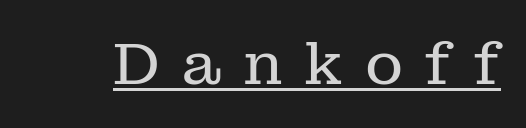
Q: Is the text bold? A: No.
Q: Is the text italic (slanted)? A: No, it is upright.
Q: Is the typeface a serif or a sans-serif typeface? A: Serif.
Q: Is the text underlined? A: Yes.
Q: Is the spacing between letters normal or unusually wide? A: Unusually wide.
Q: Width (condensed, normal, or wide)? A: Normal.
Q: Stroke contrast? A: Low.
Q: x-height? A: Medium.
Q: Monospaced? A: No.
